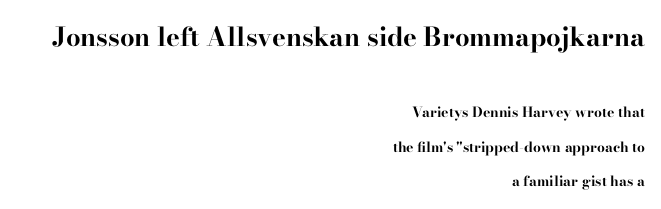
The image shows 26 px bold type, upright; set right-aligned, loose line spacing (2.47x), normal letter spacing, not underlined; the first (top) block is 1.86x larger.
